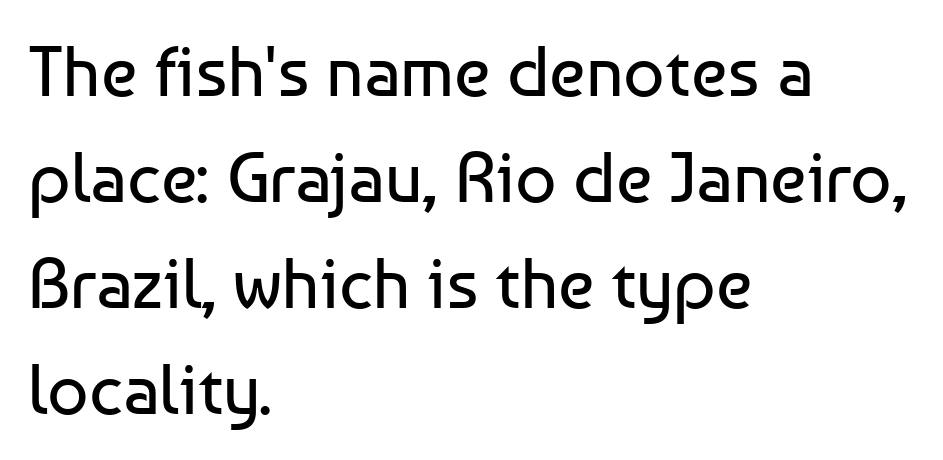
Q: Is the text bold? A: No.
Q: Is the text italic (slanted)? A: No, it is upright.
Q: Is the typeface a serif or a sans-serif typeface? A: Sans-serif.
Q: Is the text underlined? A: No.
Q: How is the paragraph aligned? A: Left-aligned.
Q: Is the spacing between letters normal or unusually wide? A: Normal.
Q: Is the spacing between lines tight, normal or loose? A: Normal.
Q: Width (condensed, normal, or wide)? A: Normal.
Q: Stroke contrast? A: Low.
Q: x-height? A: Medium.
Q: Monospaced? A: No.
